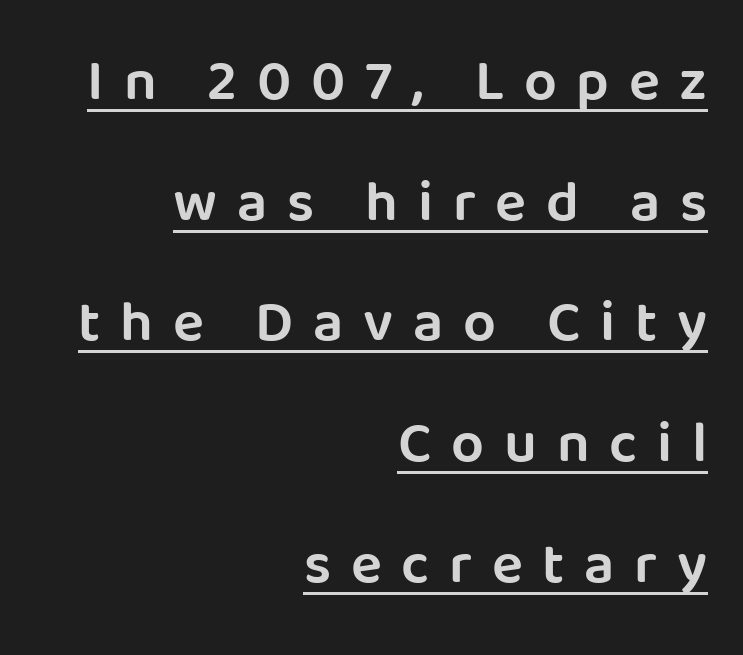
The image shows 58 px semibold sans-serif type, upright; set right-aligned, loose line spacing (2.08x), unusually wide letter spacing (+0.34 em), underlined; low stroke contrast and a large x-height.
